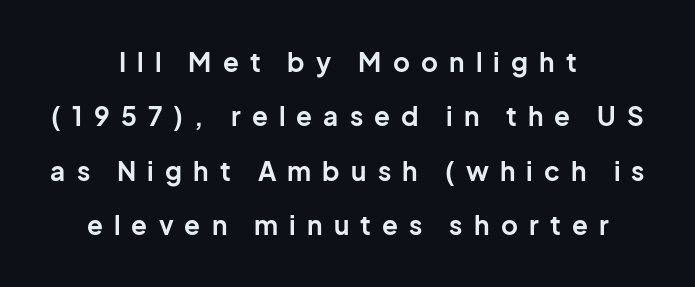
Widely set lines give the paragraph a tall, airy silhouette. Heft: maximum for text — a bold. Characters remain perfectly vertical along every line. Does extra space separate the letters? Yes, quite a lot of it. The space directly below the letters is spotless. Neither beginnings nor endings align; midpoints do.
